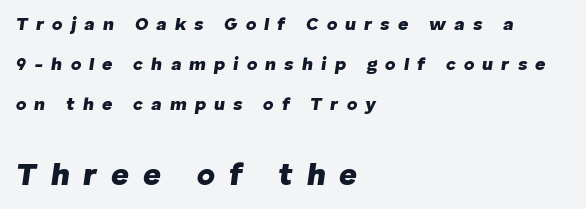
{"italic": "yes", "lean": "right", "slant_degrees": 8, "bold": "yes", "weight": "heavy", "width": "normal", "stroke_contrast": "low", "x_height": "medium", "monospaced": "no", "underline": "no", "align": "left", "line_spacing": "loose", "line_spacing_ratio": 2.22, "letter_spacing": "wide", "letter_spacing_em": 0.45, "larger_block": "second", "size_ratio": 1.72, "glyph_px": 31}
